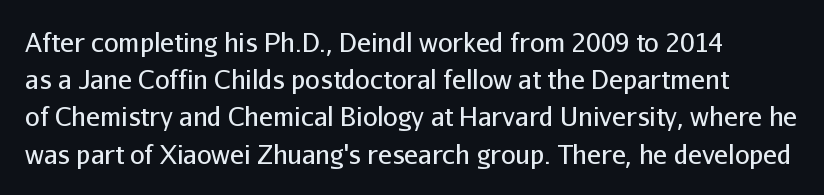
The letters stand straight up with perfectly vertical stems. The baseline area is clear. Characters follow at the spacing the type designer built in. Letters have the restrained weight of plain body copy at most. The line-height multiplier appears to be the usual default.
